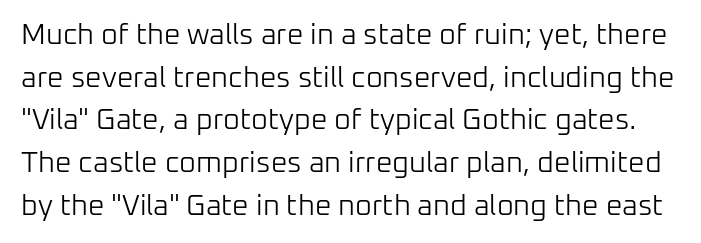
The image shows 29 px light sans-serif type, upright; set normal line spacing (1.47x), normal letter spacing, not underlined; low stroke contrast and a medium x-height.
